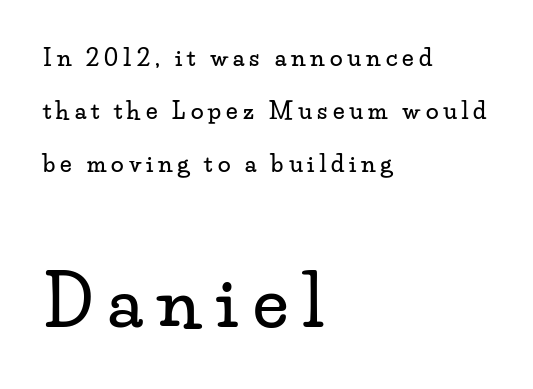
Q: Is the text italic (slanted)? A: No, it is upright.
Q: Is the typeface a serif or a sans-serif typeface? A: Serif.
Q: Is the text underlined? A: No.
Q: How is the paragraph aligned? A: Left-aligned.
Q: Is the spacing between letters normal or unusually wide? A: Unusually wide.
Q: Is the spacing between lines tight, normal or loose? A: Loose.
Q: Which block of text is set in a larger size, the first (top) or the second (bottom)? A: The second (bottom) one.
Q: Width (condensed, normal, or wide)? A: Wide.
Q: Stroke contrast? A: Low.
Q: x-height? A: Small.
Q: Monospaced? A: No.
